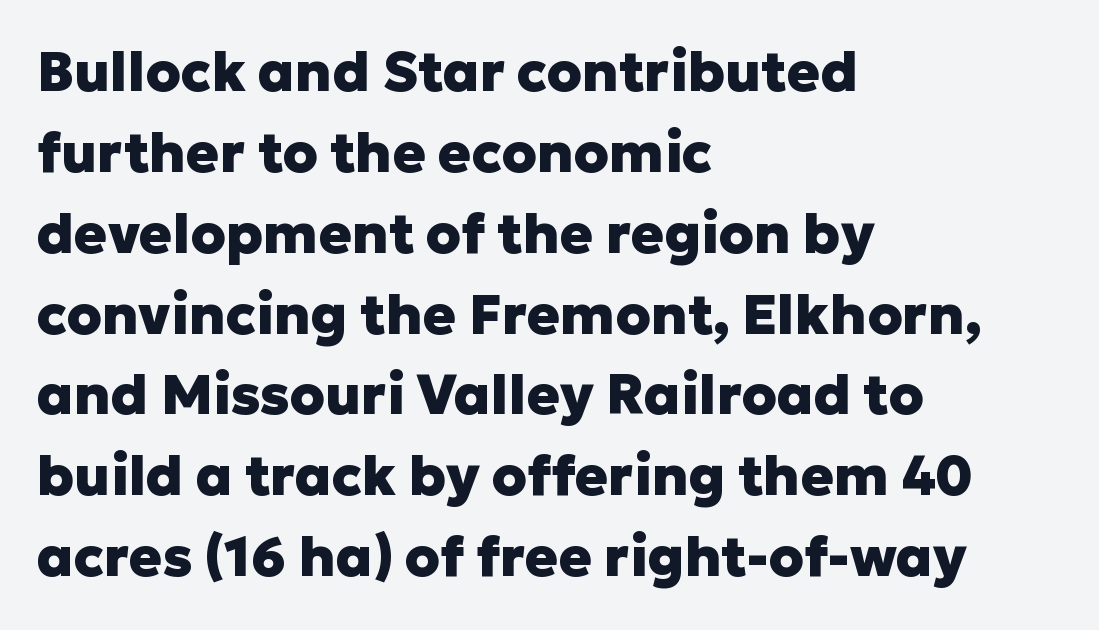
Q: Is the text bold? A: Yes.
Q: Is the text italic (slanted)? A: No, it is upright.
Q: Is the typeface a serif or a sans-serif typeface? A: Sans-serif.
Q: Is the text underlined? A: No.
Q: How is the paragraph aligned? A: Left-aligned.
Q: Is the spacing between letters normal or unusually wide? A: Normal.
Q: Is the spacing between lines tight, normal or loose? A: Normal.
Q: Width (condensed, normal, or wide)? A: Normal.
Q: Stroke contrast? A: Low.
Q: x-height? A: Medium.
Q: Monospaced? A: No.
